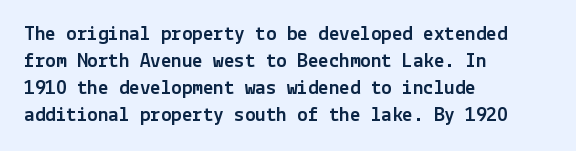
{"italic": "no", "underline": "no", "align": "left", "line_spacing": "normal", "line_spacing_ratio": 1.28, "letter_spacing": "normal", "letter_spacing_em": 0.0, "glyph_px": 21}
